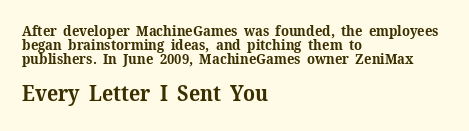
Q: Is the text bold? A: Yes.
Q: Is the text italic (slanted)? A: No, it is upright.
Q: Is the text underlined? A: No.
Q: How is the paragraph aligned? A: Left-aligned.
Q: Is the spacing between letters normal or unusually wide? A: Normal.
Q: Is the spacing between lines tight, normal or loose? A: Tight.
Q: Which block of text is set in a larger size, the first (top) or the second (bottom)? A: The second (bottom) one.
